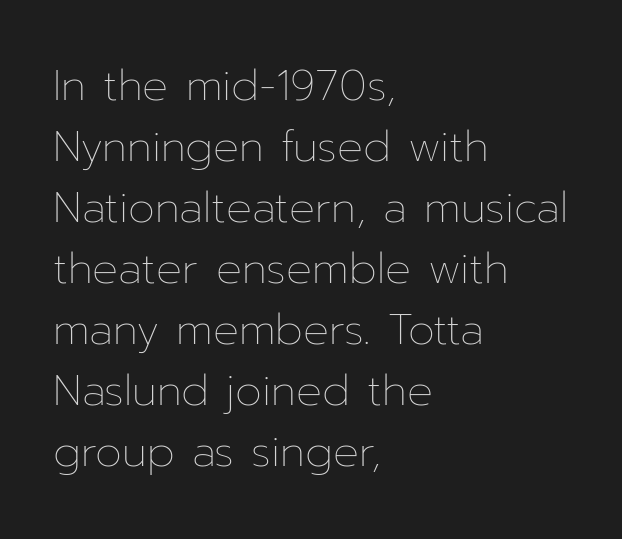
{"italic": "no", "bold": "no", "weight": "thin", "width": "normal", "stroke_contrast": "low", "x_height": "medium", "monospaced": "no", "underline": "no", "align": "left", "line_spacing": "normal", "line_spacing_ratio": 1.42, "letter_spacing": "normal", "letter_spacing_em": 0.0, "glyph_px": 43}
